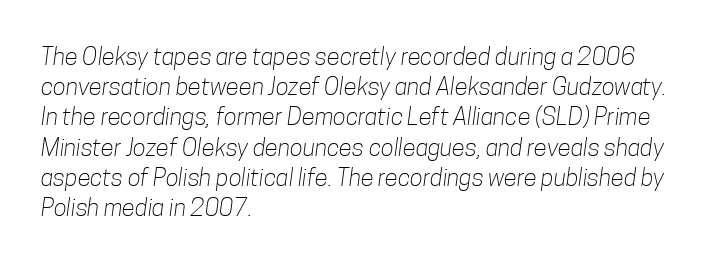
The image shows 24 px text type; set left-aligned, normal line spacing (1.26x), normal letter spacing, not underlined.
